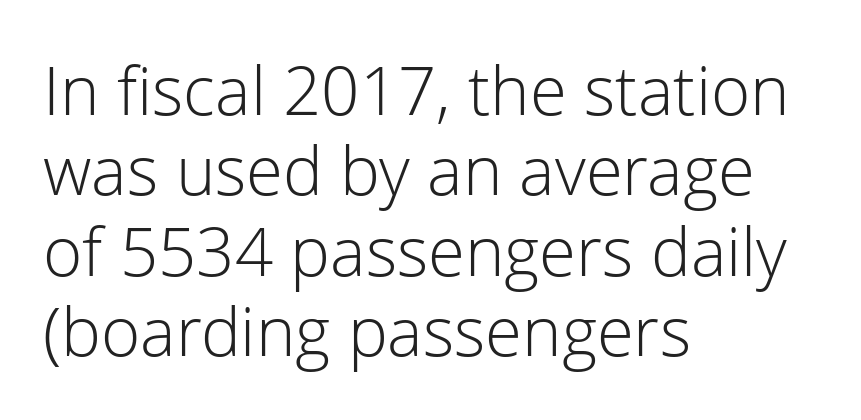
How are the letters spaced? Ordinarily, with no added tracking. The characters display no serif detailing; their extremities are plain. The string is rendered with underlining switched off. Unlike italic type, these characters show no tilt at all. The rendering uses natural spacing where letterforms have individual widths.
